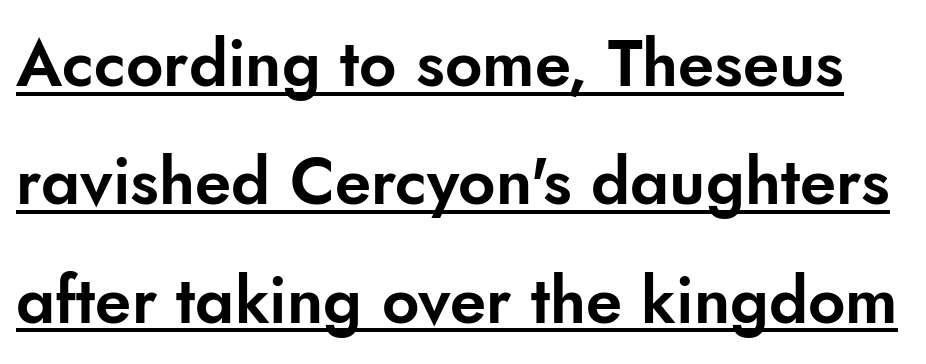
Q: Is the text italic (slanted)? A: No, it is upright.
Q: Is the typeface a serif or a sans-serif typeface? A: Sans-serif.
Q: Is the text underlined? A: Yes.
Q: Is the spacing between letters normal or unusually wide? A: Normal.
Q: Width (condensed, normal, or wide)? A: Normal.
Q: Stroke contrast? A: Low.
Q: x-height? A: Small.
Q: Monospaced? A: No.
